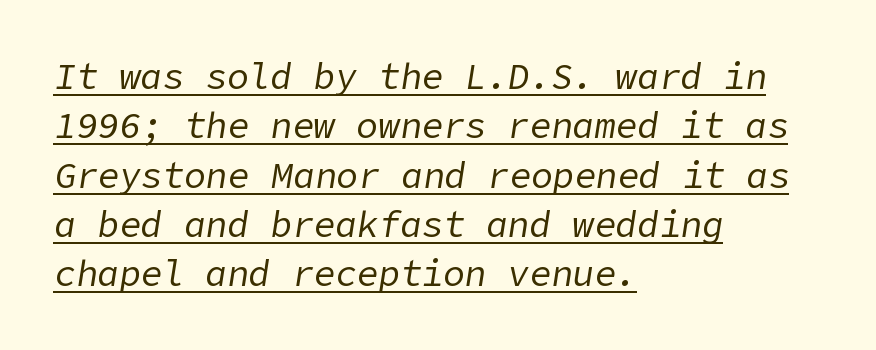
The typesetter chose a ragged-right arrangement here. Glance below the letters and you will spot a drawn line. Yep, that's italic — everything's leaning. A normal amount of white space separates one row of letters from the next. This reads as an unemphasized weight, regular at the heaviest.
